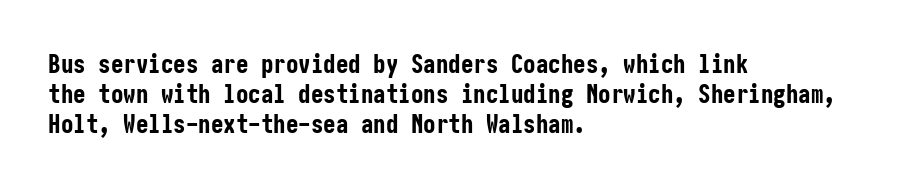
Default kerning and tracking; the words read as compact shapes. The letters stand upright; this is a roman face. Pretty heavy lettering here — definitely bold. The words here are not underlined.
